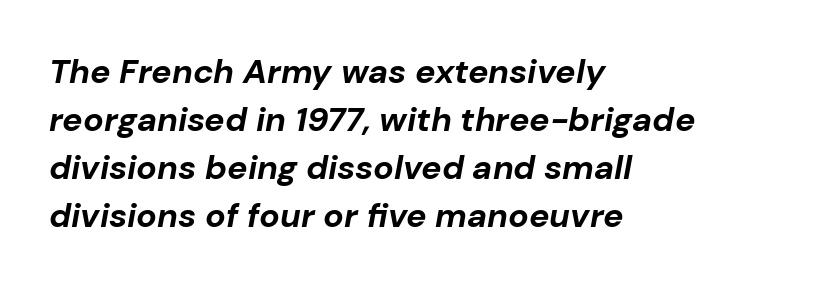
{"italic": "yes", "lean": "right", "slant_degrees": 10, "bold": "yes", "weight": "bold", "width": "normal", "stroke_contrast": "low", "x_height": "medium", "monospaced": "no", "underline": "no", "align": "left", "line_spacing": "normal", "line_spacing_ratio": 1.41, "letter_spacing": "normal", "letter_spacing_em": 0.0, "glyph_px": 34}
